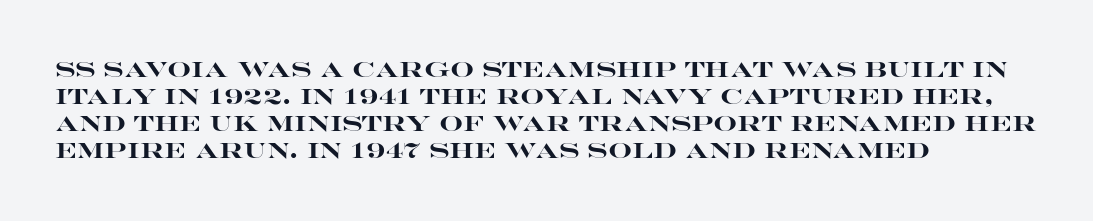
{"italic": "no", "bold": "yes", "underline": "no", "align": "left", "line_spacing": "normal", "line_spacing_ratio": 1.28, "letter_spacing": "normal", "letter_spacing_em": 0.0, "glyph_px": 21}
